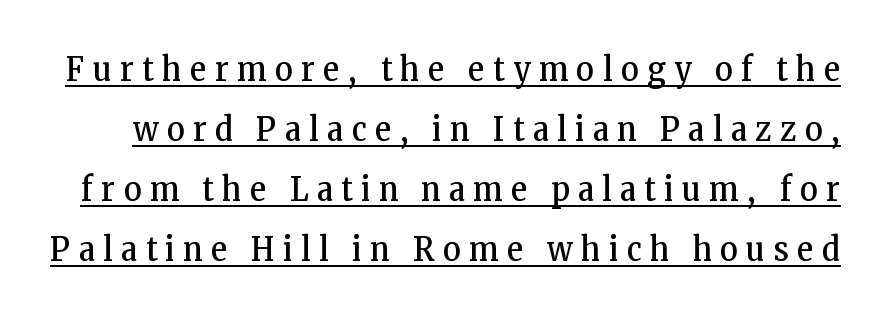
Q: Is the text bold? A: No.
Q: Is the text italic (slanted)? A: No, it is upright.
Q: Is the typeface a serif or a sans-serif typeface? A: Serif.
Q: Is the text underlined? A: Yes.
Q: Is the spacing between letters normal or unusually wide? A: Unusually wide.
Q: Width (condensed, normal, or wide)? A: Condensed.
Q: Stroke contrast? A: Low.
Q: x-height? A: Medium.
Q: Monospaced? A: No.
